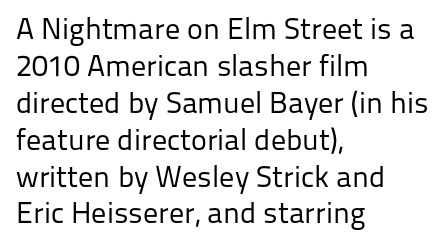
{"serif": "no", "italic": "no", "bold": "no", "weight": "regular", "width": "normal", "stroke_contrast": "low", "x_height": "medium", "monospaced": "no", "underline": "no", "align": "left", "line_spacing_ratio": 1.23, "letter_spacing": "normal", "letter_spacing_em": 0.0, "glyph_px": 30}
